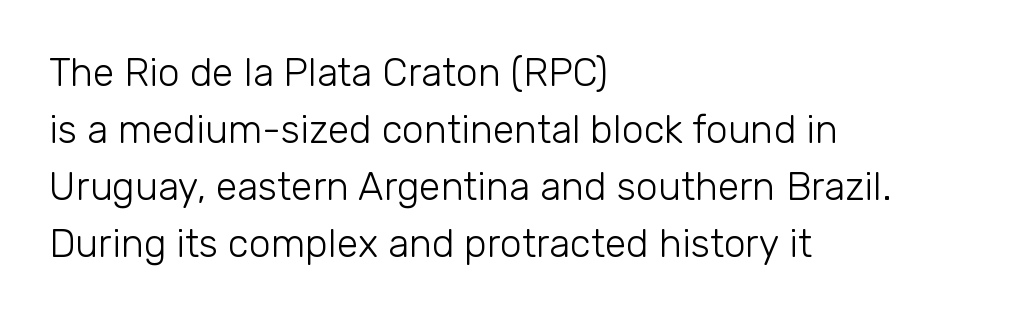
Q: Is the text bold? A: No.
Q: Is the text italic (slanted)? A: No, it is upright.
Q: Is the typeface a serif or a sans-serif typeface? A: Sans-serif.
Q: Is the text underlined? A: No.
Q: How is the paragraph aligned? A: Left-aligned.
Q: Is the spacing between letters normal or unusually wide? A: Normal.
Q: Is the spacing between lines tight, normal or loose? A: Normal.
Q: Width (condensed, normal, or wide)? A: Normal.
Q: Stroke contrast? A: Low.
Q: x-height? A: Medium.
Q: Monospaced? A: No.
